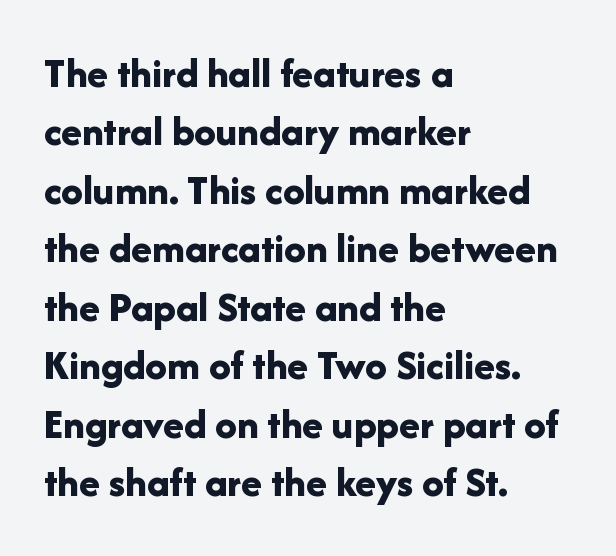
{"serif": "no", "italic": "no", "bold": "yes", "weight": "bold", "width": "normal", "stroke_contrast": "low", "x_height": "medium", "monospaced": "no", "underline": "no", "align": "left", "line_spacing": "normal", "line_spacing_ratio": 1.36, "letter_spacing": "normal", "letter_spacing_em": 0.0, "glyph_px": 43}
